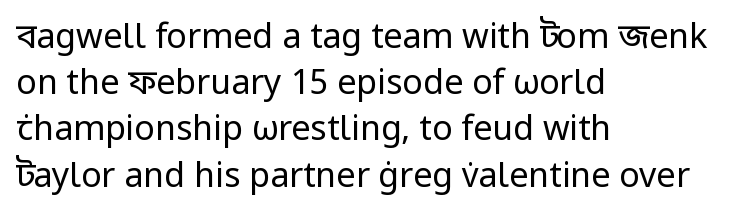
Stems and bowls with no extra thickness — not bold. A normal amount of white space separates one row of letters from the next. These lines are set flush left with a ragged right edge. Note the varied advance widths — an 'i' is clearly narrower than an 'm'. Observe the absence of serifs on each vertical stroke in this sample.
